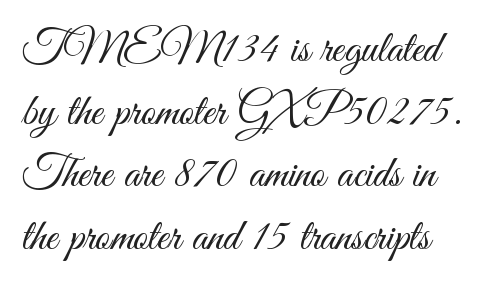
Q: Is the text bold? A: No.
Q: Is the text italic (slanted)? A: Yes.
Q: Is the typeface a serif or a sans-serif typeface? A: Sans-serif.
Q: Is the text underlined? A: No.
Q: Is the spacing between letters normal or unusually wide? A: Normal.
Q: Is the spacing between lines tight, normal or loose? A: Normal.
Q: Width (condensed, normal, or wide)? A: Condensed.
Q: Stroke contrast? A: Medium.
Q: x-height? A: Small.
Q: Monospaced? A: No.
